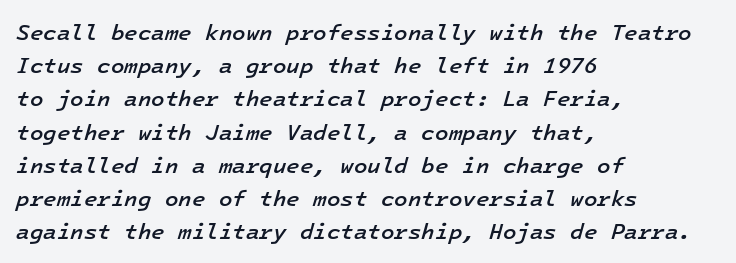
Q: Is the text bold? A: Semi-bold.
Q: Is the text italic (slanted)? A: Yes, it leans right by about 16 degrees.
Q: Is the text underlined? A: No.
Q: How is the paragraph aligned? A: Left-aligned.
Q: Is the spacing between letters normal or unusually wide? A: Normal.
Q: Is the spacing between lines tight, normal or loose? A: Normal.
